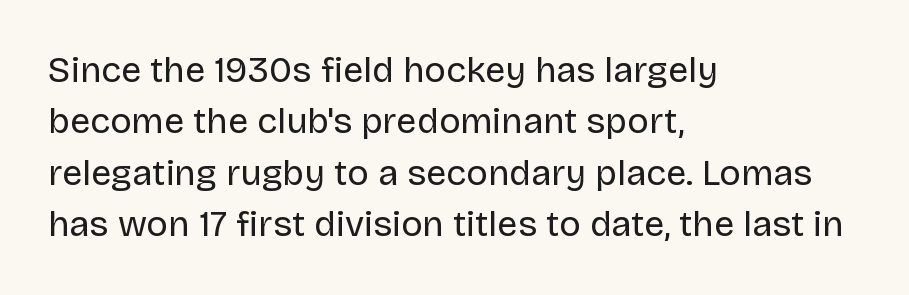
{"serif": "no", "italic": "no", "bold": "no", "weight": "regular", "width": "normal", "stroke_contrast": "low", "x_height": "large", "monospaced": "no", "underline": "no", "align": "left", "line_spacing": "normal", "line_spacing_ratio": 1.43, "letter_spacing": "normal", "letter_spacing_em": 0.0, "glyph_px": 36}
